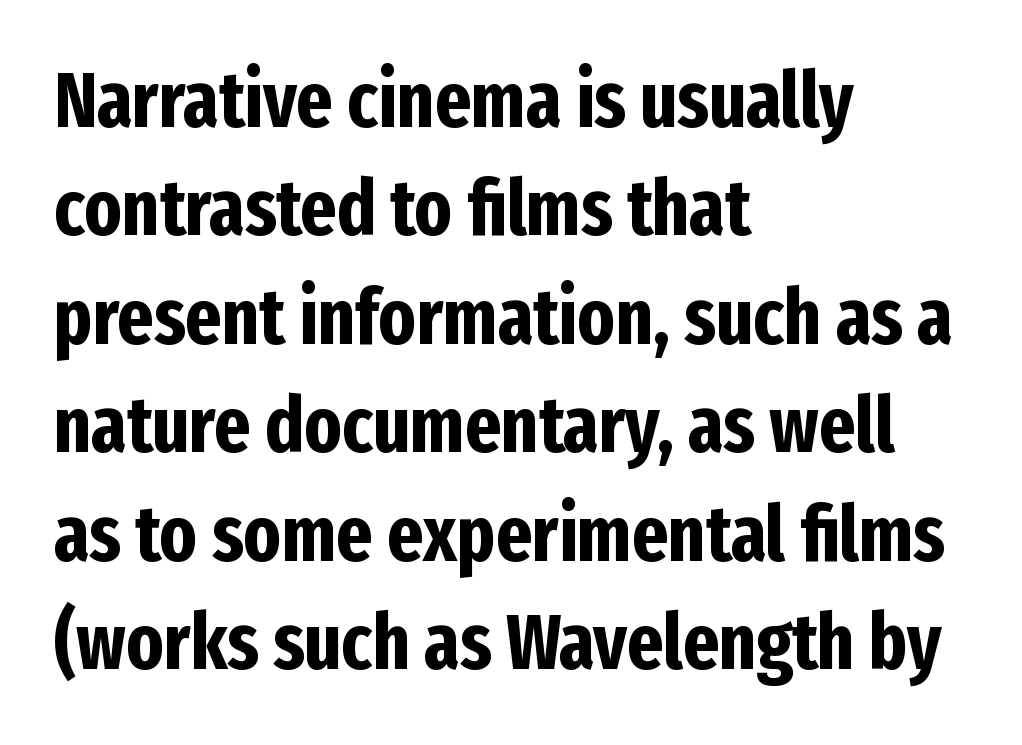
The image shows 78 px bold, condensed sans-serif type, upright; set left-aligned, normal line spacing (1.39x), normal letter spacing, not underlined; low stroke contrast and a medium x-height.
